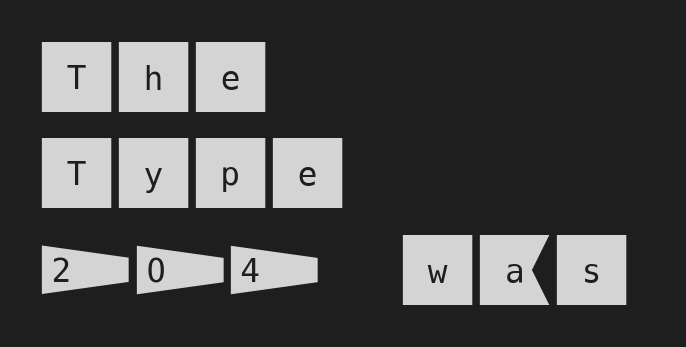
{"serif": "no", "italic": "no", "width": "normal", "stroke_contrast": "medium", "x_height": "large", "underline": "no", "align": "left", "line_spacing_ratio": 1.22, "letter_spacing": "normal", "letter_spacing_em": 0.0, "glyph_px": 79}
